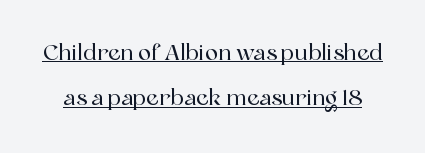
The image shows 22 px text type, upright; set loose line spacing (2.06x), normal letter spacing, underlined.
